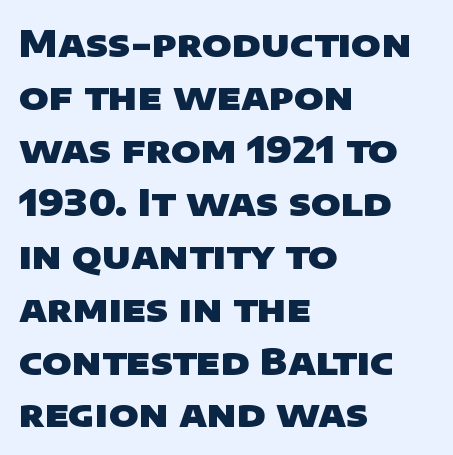
The image shows 36 px heavy, wide sans-serif type; set left-aligned, normal line spacing (1.47x), normal letter spacing, not underlined; low stroke contrast and a large x-height.
